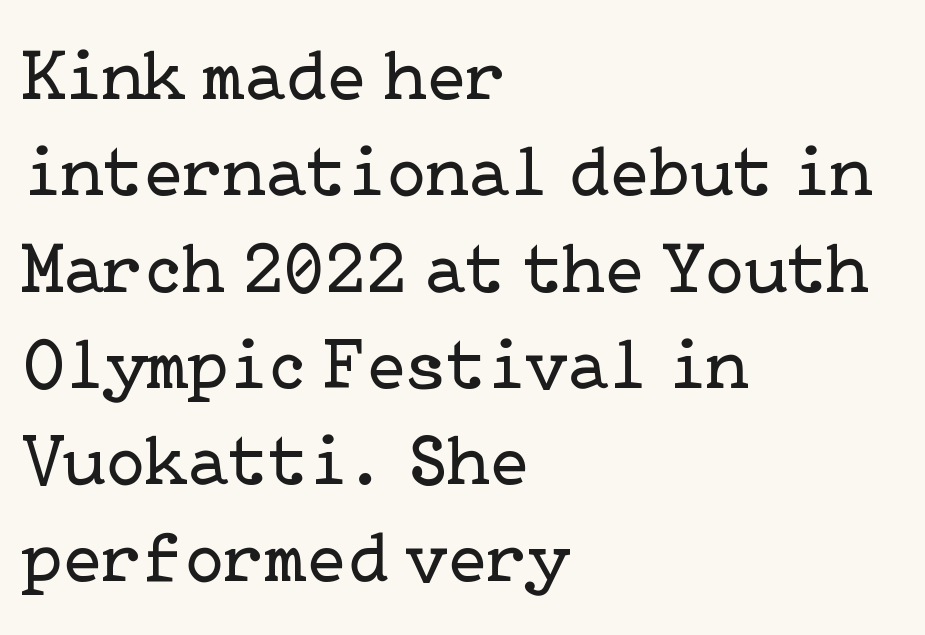
Glyph-to-glyph distance matches everyday printed text. Clear beneath every line of the passage. The characters are drawn with everyday or finer stroke widths. The rag falls on the right side of this text block. Upright lettering throughout.
